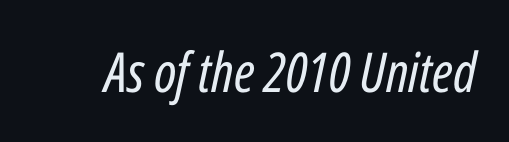
The image shows 55 px regular-weight, condensed type, italic (leaning right); set normal letter spacing, not underlined; low stroke contrast and a medium x-height.
